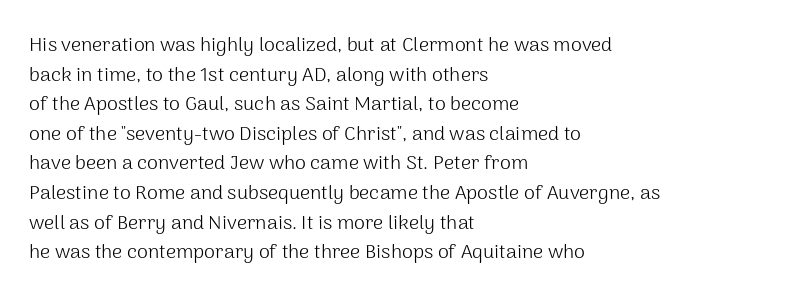
The image shows 20 px text type, upright; set left-aligned, normal line spacing (1.48x), normal letter spacing, not underlined.
